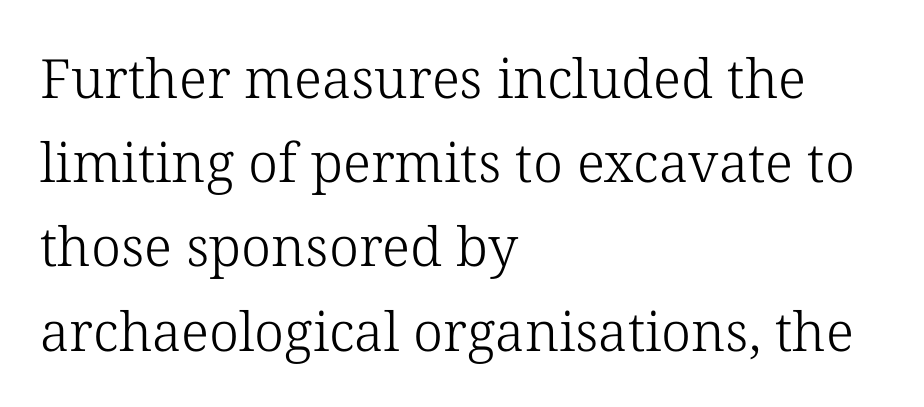
Upright lettering throughout. Anything drawn beneath the words? Only blank space. Whoever set this chose a conventional vertical rhythm. Old-style or modern, the face here clearly has serifs. Varying glyph widths throughout — classic text-font behaviour. This sample uses plain, unmodified letter spacing.
